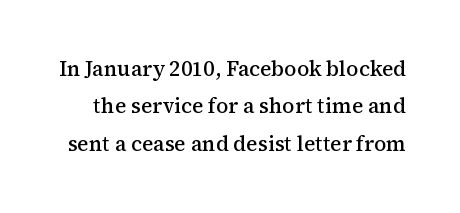
{"italic": "no", "bold": "semi", "underline": "no", "line_spacing_ratio": 1.78, "letter_spacing": "normal", "letter_spacing_em": 0.0, "glyph_px": 21}
